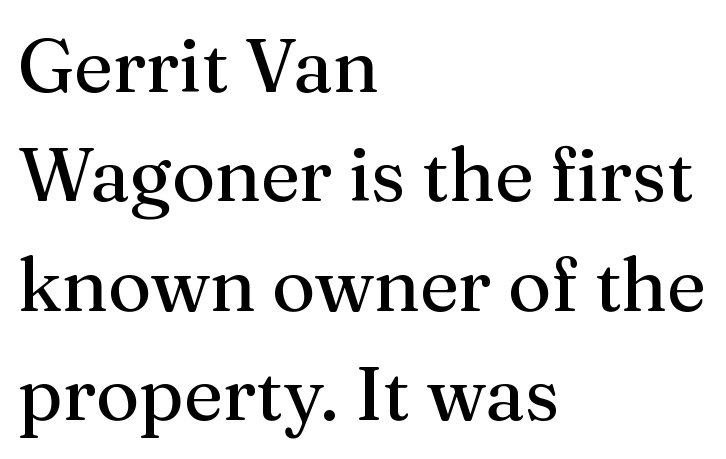
Note the varied advance widths — an 'i' is clearly narrower than an 'm'. Vertical stems look standard width or narrower in stroke. Notice how the passage keeps a crisp vertical edge on the left only. Does extra space separate the letters? No, they use regular spacing. Each row of text sits above clean, open space. The rendering uses a moderate line-height, typical for paragraphs.
